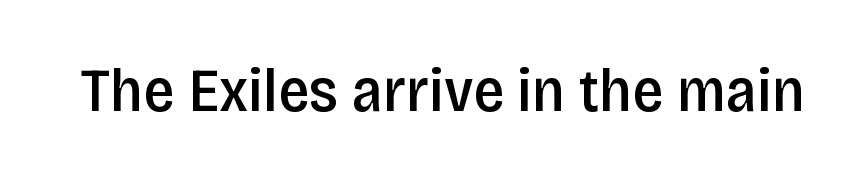
Honestly, there is no underline to notice here at all. Its strokes are somewhat broadened, the hallmark of semibold type. The letterforms sit shoulder to shoulder at normal distance. Proportional: the letters do not fall into vertical columns. To sum up the face: it is a sans, with no serifs.
